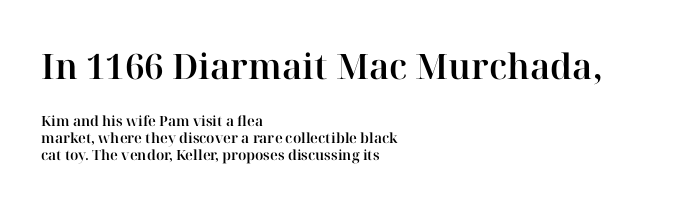
The image shows 35 px serif type, upright; set left-aligned, line spacing 1.2x, normal letter spacing, not underlined; the first (top) block is 2.5x larger; high stroke contrast and a medium x-height.
